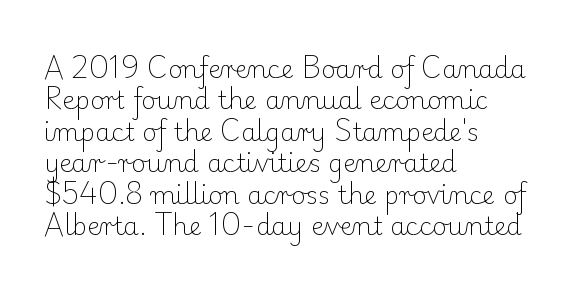
No letter is thick-stroked: the sample isn't bold. This is roman type, the default non-slanted kind. One glance says typical: line gaps are just what's usual. Plain, unruled lines of type. This sample is left-justified, so line endings fall wherever the words run out.
